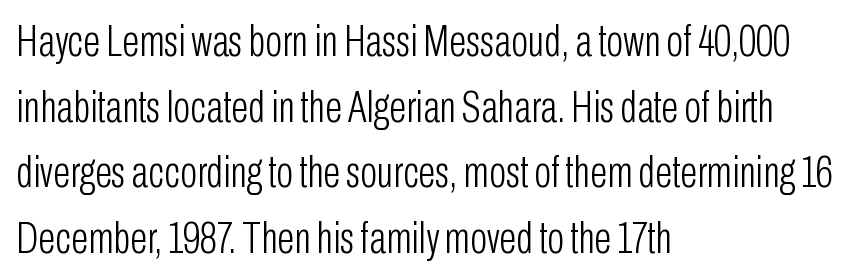
Q: Is the text bold? A: No.
Q: Is the text italic (slanted)? A: No, it is upright.
Q: Is the typeface a serif or a sans-serif typeface? A: Sans-serif.
Q: Is the text underlined? A: No.
Q: How is the paragraph aligned? A: Left-aligned.
Q: Is the spacing between letters normal or unusually wide? A: Normal.
Q: Is the spacing between lines tight, normal or loose? A: Normal.
Q: Width (condensed, normal, or wide)? A: Condensed.
Q: Stroke contrast? A: Low.
Q: x-height? A: Medium.
Q: Monospaced? A: No.
